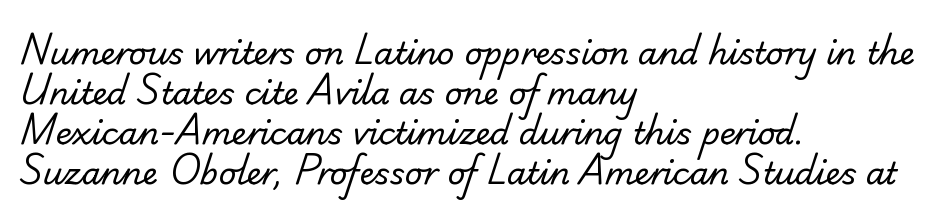
Q: Is the text bold? A: No.
Q: Is the typeface a serif or a sans-serif typeface? A: Sans-serif.
Q: Is the text underlined? A: No.
Q: How is the paragraph aligned? A: Left-aligned.
Q: Is the spacing between letters normal or unusually wide? A: Normal.
Q: Is the spacing between lines tight, normal or loose? A: Normal.
Q: Width (condensed, normal, or wide)? A: Normal.
Q: Stroke contrast? A: Low.
Q: x-height? A: Small.
Q: Monospaced? A: No.
